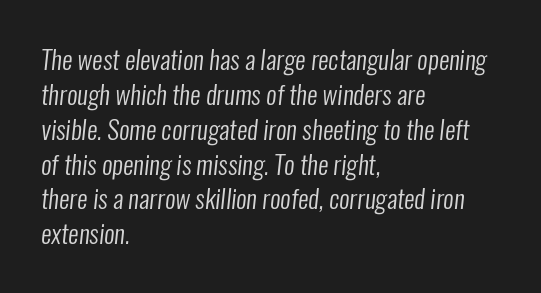
The image shows 26 px text type; set left-aligned, normal line spacing (1.34x), normal letter spacing, not underlined.
